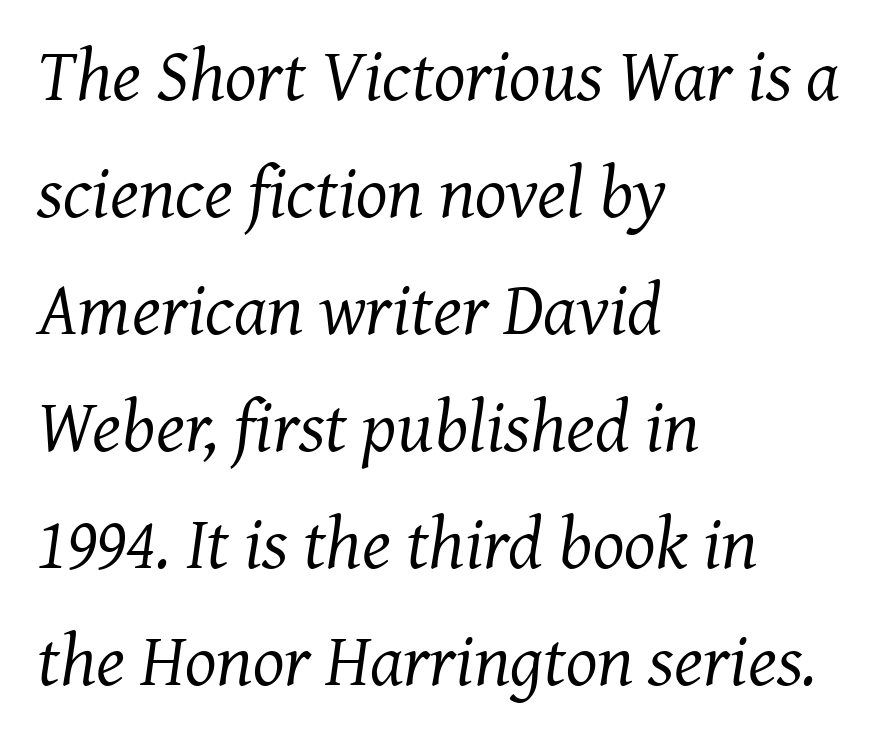
The image shows 74 px regular-weight serif type, italic (leaning right); set left-aligned, normal line spacing (1.58x), normal letter spacing, not underlined; medium stroke contrast and a medium x-height.
